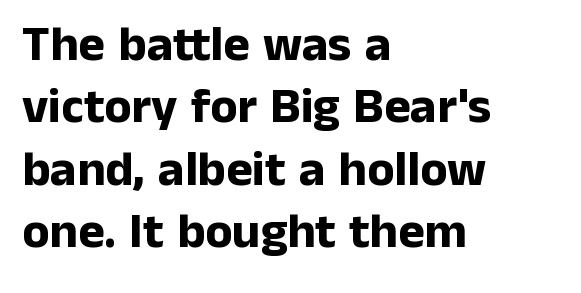
The image shows 50 px bold sans-serif type, upright; set left-aligned, normal line spacing (1.25x), normal letter spacing, not underlined; low stroke contrast and a medium x-height.
